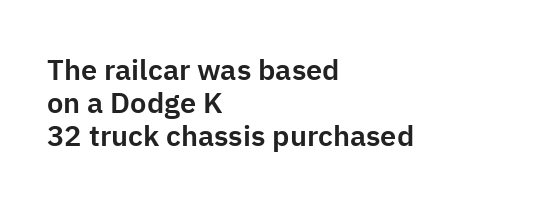
Q: Is the text italic (slanted)? A: No, it is upright.
Q: Is the typeface a serif or a sans-serif typeface? A: Sans-serif.
Q: Is the text underlined? A: No.
Q: How is the paragraph aligned? A: Left-aligned.
Q: Is the spacing between letters normal or unusually wide? A: Normal.
Q: Is the spacing between lines tight, normal or loose? A: Tight.
Q: Width (condensed, normal, or wide)? A: Normal.
Q: Stroke contrast? A: Low.
Q: x-height? A: Medium.
Q: Monospaced? A: No.
